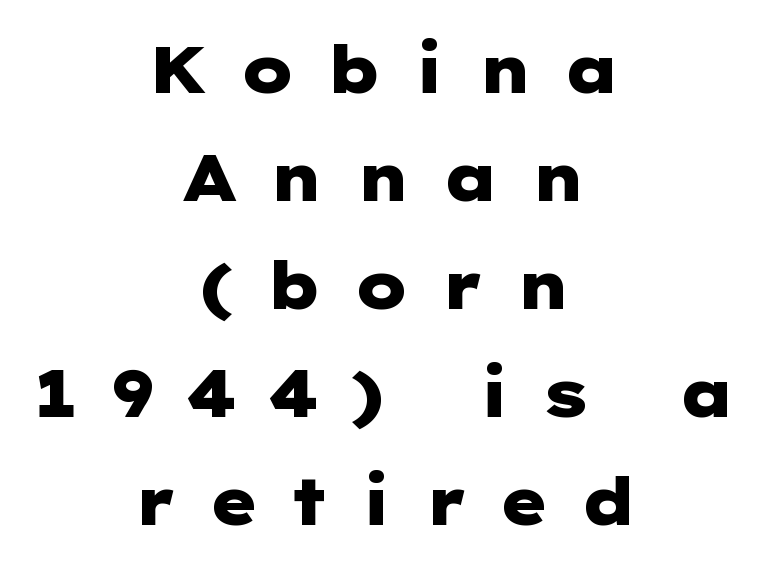
Q: Is the text bold? A: Yes.
Q: Is the text italic (slanted)? A: No, it is upright.
Q: Is the typeface a serif or a sans-serif typeface? A: Sans-serif.
Q: Is the text underlined? A: No.
Q: How is the paragraph aligned? A: Centered.
Q: Is the spacing between letters normal or unusually wide? A: Unusually wide.
Q: Is the spacing between lines tight, normal or loose? A: Normal.
Q: Width (condensed, normal, or wide)? A: Wide.
Q: Stroke contrast? A: Low.
Q: x-height? A: Medium.
